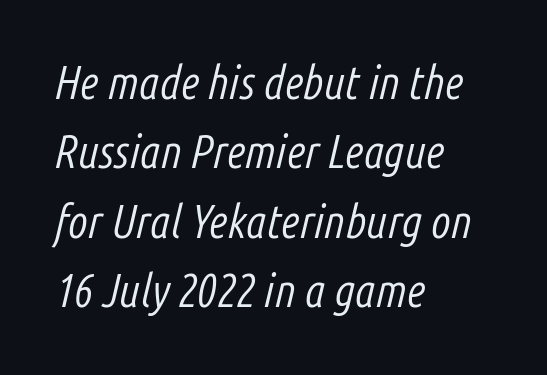
{"italic": "yes", "lean": "right", "slant_degrees": 14, "bold": "no", "weight": "light", "width": "condensed", "stroke_contrast": "low", "x_height": "medium", "monospaced": "no", "underline": "no", "align": "left", "line_spacing": "normal", "line_spacing_ratio": 1.51, "letter_spacing": "normal", "letter_spacing_em": 0.0, "glyph_px": 46}
